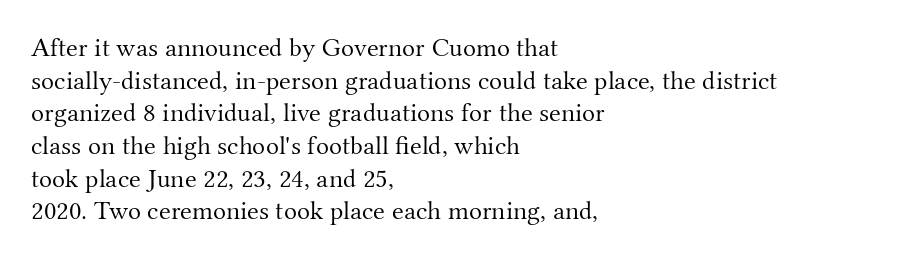
What stands out about the letter spacing? Nothing — it is the standard amount. This is not heavy type; no bold has been used. Just letters on the line, the space beneath them empty. Notice how the stems are strictly vertical — no italics here. This rendering uses left alignment, leaving the right contour irregular.
